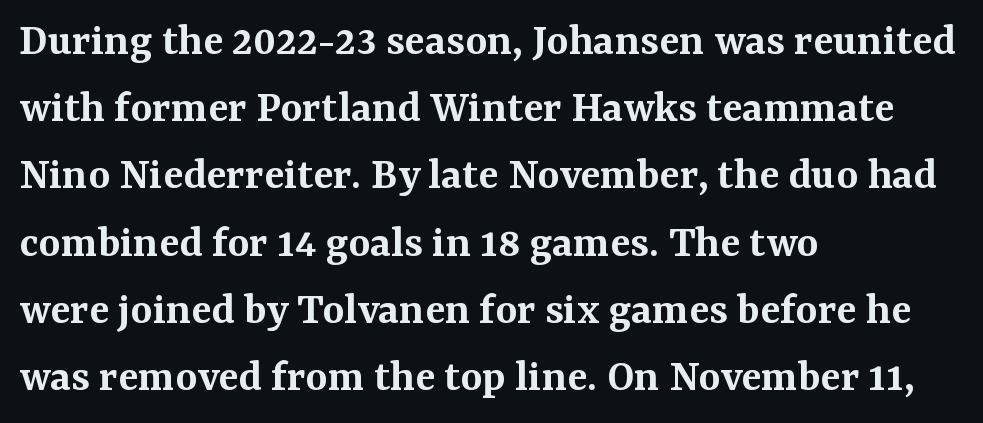
{"serif": "yes", "italic": "no", "bold": "semi", "weight": "semibold", "width": "normal", "stroke_contrast": "medium", "x_height": "medium", "monospaced": "no", "underline": "no", "align": "left", "line_spacing": "normal", "line_spacing_ratio": 1.43, "letter_spacing": "normal", "letter_spacing_em": 0.0, "glyph_px": 47}
